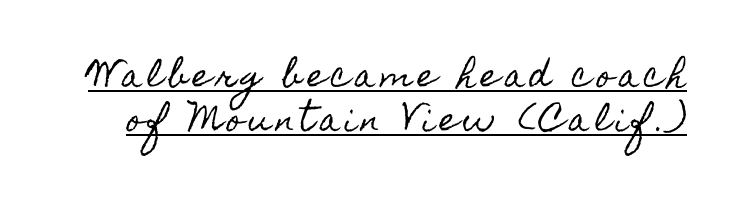
The image shows 31 px condensed type; set normal line spacing (1.42x), underlined; a small x-height.
